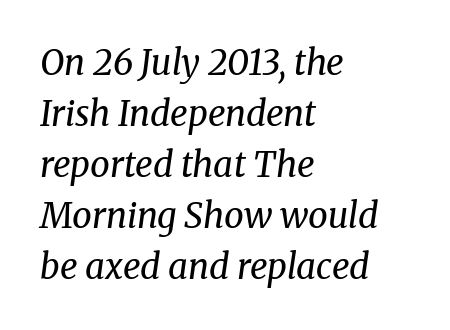
{"serif": "yes", "italic": "yes", "lean": "right", "slant_degrees": 8, "bold": "no", "weight": "regular", "width": "normal", "stroke_contrast": "medium", "x_height": "medium", "monospaced": "no", "underline": "no", "align": "left", "line_spacing": "normal", "line_spacing_ratio": 1.46, "letter_spacing": "normal", "letter_spacing_em": 0.0, "glyph_px": 35}
